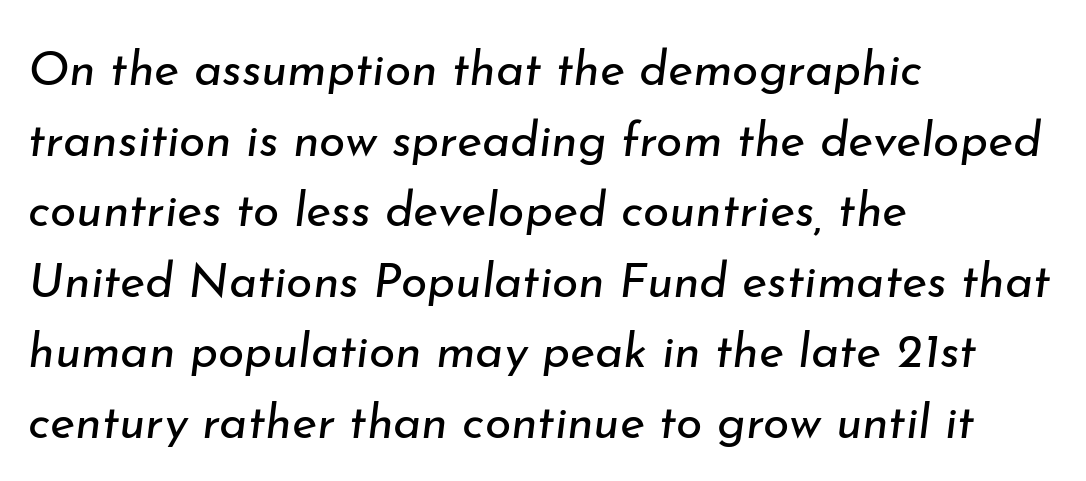
Q: Is the text bold? A: No.
Q: Is the text italic (slanted)? A: Yes, it leans right by about 7 degrees.
Q: Is the text underlined? A: No.
Q: How is the paragraph aligned? A: Left-aligned.
Q: Is the spacing between letters normal or unusually wide? A: Normal.
Q: Is the spacing between lines tight, normal or loose? A: Normal.
Q: Width (condensed, normal, or wide)? A: Normal.
Q: Stroke contrast? A: Low.
Q: x-height? A: Small.
Q: Monospaced? A: No.
